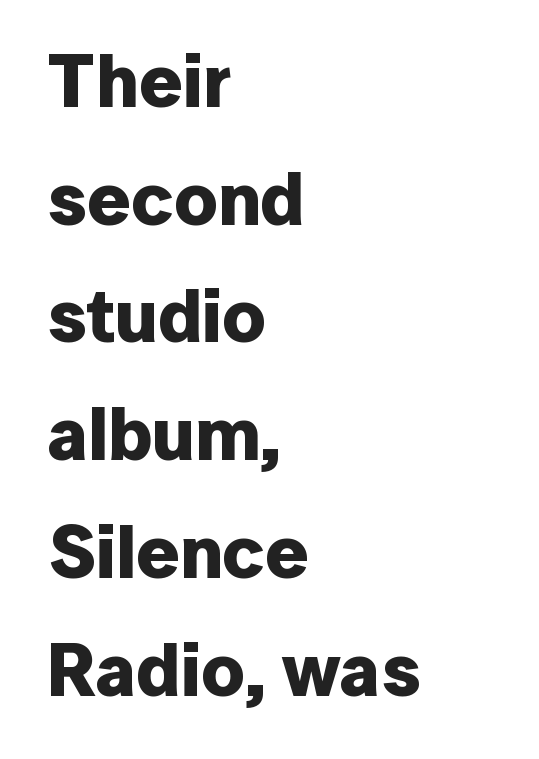
Spacing verdict: proportional, widths tailored to each character. How heavy is the stroke? Heavy — this is a bold. You can tell from the bare stems that sans-serif type was used. Short and long lines alike share a common starting point at left.
